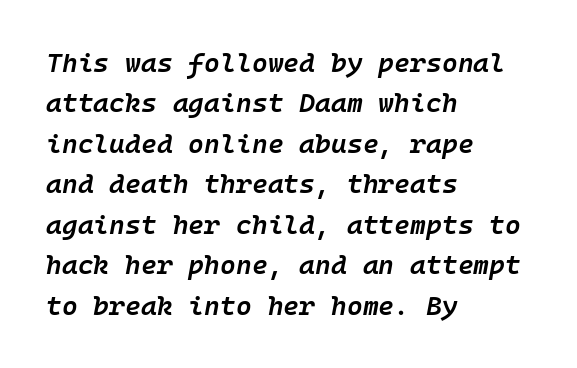
Compared with an ordinary text face, these strokes are moderately heavier — a semibold. Every character sits at an angle, as italics do. The tracking reads as untouched default to a designer's eye. These lines stack with their left ends in a neat column.
